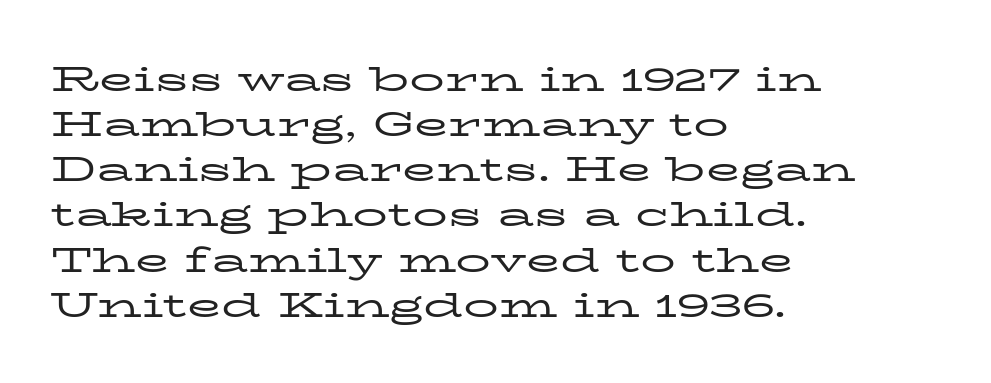
Is the stroke heavy? The answer is a plain regular-or-lighter. No extra tracking has been applied to these lines. The glyphs in this specimen are seriffed. These lines are rendered in a variable-pitch font. Bare-footed words on every line.
